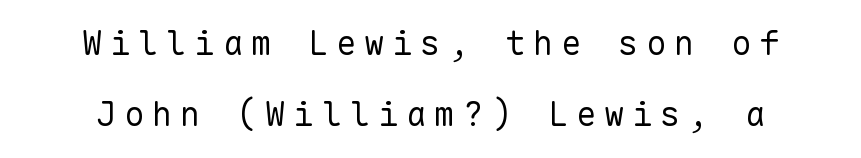
The image shows 34 px regular-weight sans-serif type, upright, monospaced; set centered, loose line spacing (2.09x), unusually wide letter spacing (+0.23 em), not underlined; low stroke contrast and a medium x-height.
